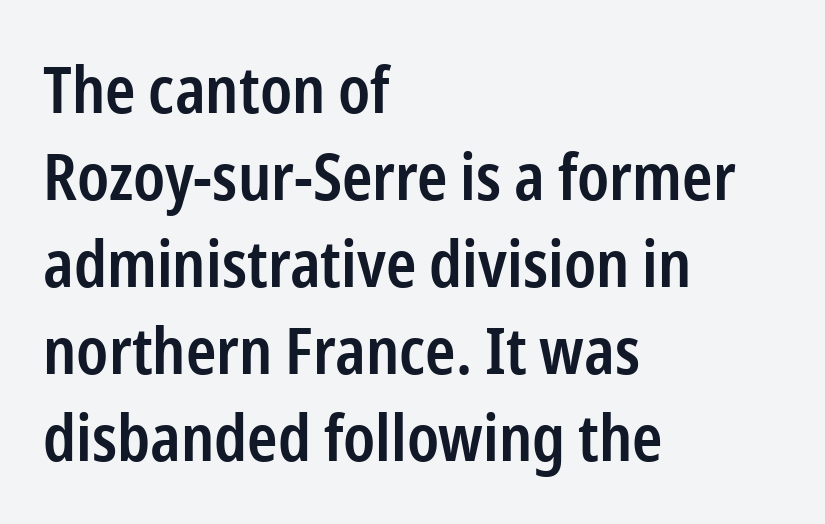
The image shows 65 px semibold, condensed sans-serif type, upright; set left-aligned, normal line spacing (1.34x), normal letter spacing, not underlined; low stroke contrast and a medium x-height.
